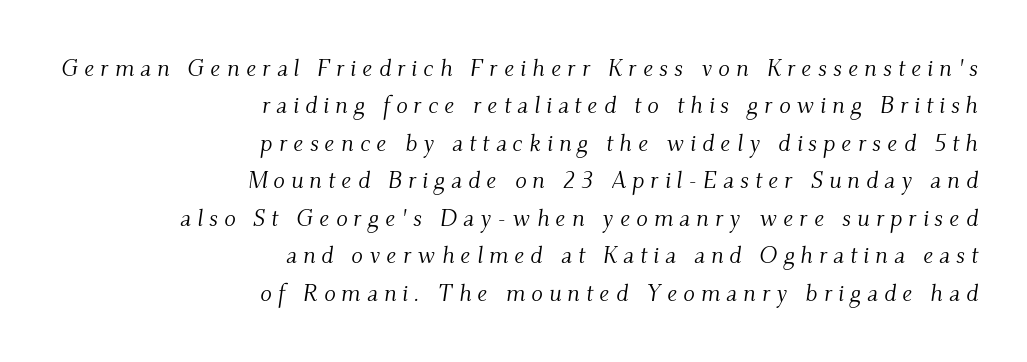
The image shows 24 px text type, italic (leaning right); set right-aligned, normal line spacing (1.56x), unusually wide letter spacing (+0.25 em), not underlined.
